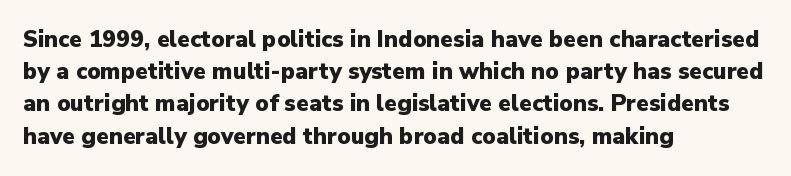
Q: Is the text bold? A: Yes.
Q: Is the text italic (slanted)? A: No, it is upright.
Q: Is the text underlined? A: No.
Q: How is the paragraph aligned? A: Left-aligned.
Q: Is the spacing between letters normal or unusually wide? A: Normal.
Q: Is the spacing between lines tight, normal or loose? A: Normal.
